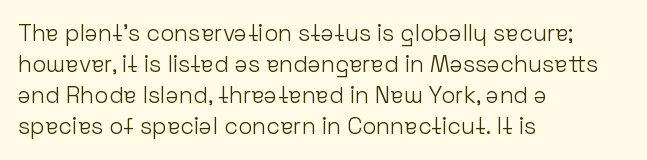
Q: Is the text bold? A: No.
Q: Is the text italic (slanted)? A: No, it is upright.
Q: Is the text underlined? A: No.
Q: How is the paragraph aligned? A: Left-aligned.
Q: Is the spacing between letters normal or unusually wide? A: Normal.
Q: Is the spacing between lines tight, normal or loose? A: Normal.
